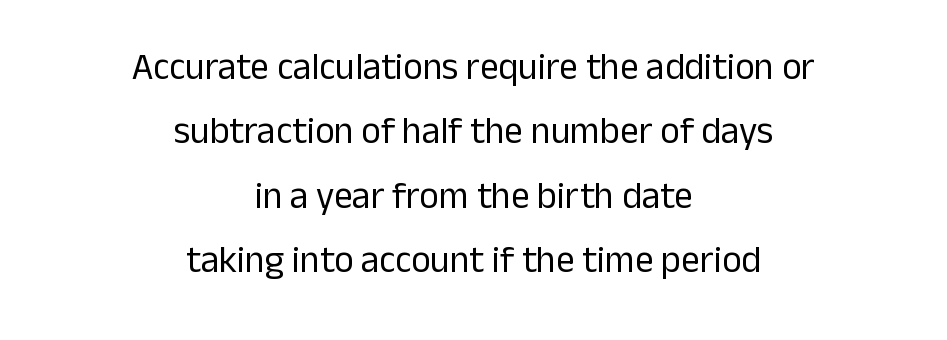
The image shows 37 px regular-weight sans-serif type, upright; set centered, line spacing 1.74x, normal letter spacing, not underlined; low stroke contrast and a medium x-height.
